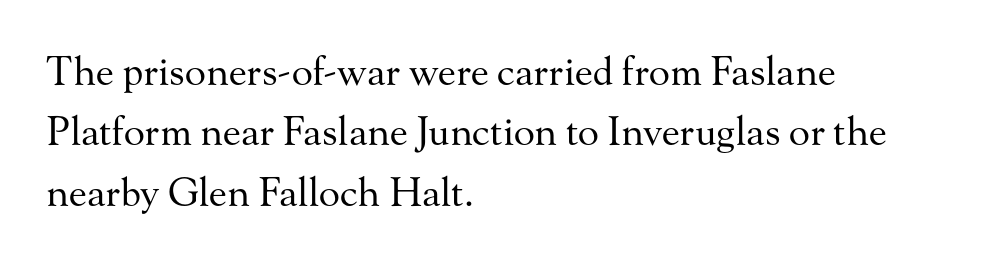
Q: Is the text bold? A: No.
Q: Is the text italic (slanted)? A: No, it is upright.
Q: Is the typeface a serif or a sans-serif typeface? A: Serif.
Q: Is the text underlined? A: No.
Q: How is the paragraph aligned? A: Left-aligned.
Q: Is the spacing between letters normal or unusually wide? A: Normal.
Q: Is the spacing between lines tight, normal or loose? A: Normal.
Q: Width (condensed, normal, or wide)? A: Normal.
Q: Stroke contrast? A: Medium.
Q: x-height? A: Small.
Q: Monospaced? A: No.
